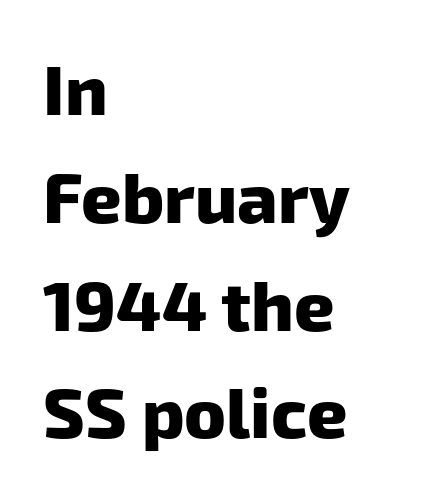
The image shows 70 px heavy sans-serif type; set left-aligned, normal line spacing (1.54x), normal letter spacing, not underlined; low stroke contrast and a medium x-height.
